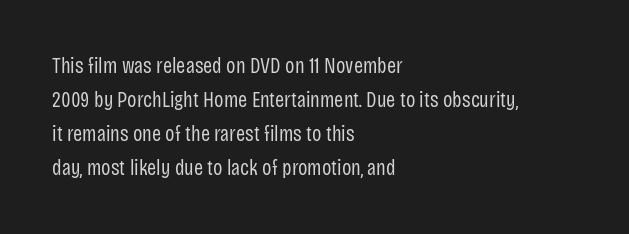
The image shows 22 px text type, upright; set left-aligned, normal line spacing (1.55x), normal letter spacing, not underlined.
